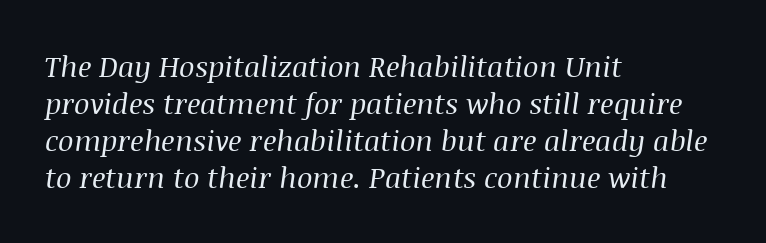
The image shows 29 px regular-weight serif type, italic (leaning right); set left-aligned, normal line spacing (1.28x), normal letter spacing, not underlined; medium stroke contrast and a large x-height.
